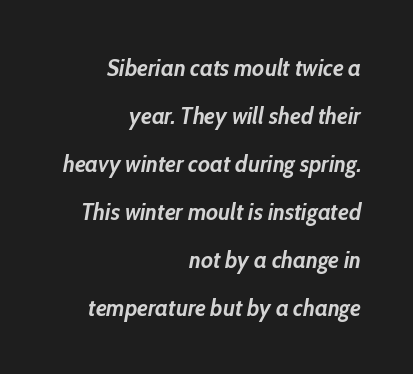
Italic: yes, the glyphs are oblique. The lines are spread far apart with generous leading. The specimen omits any rule beneath the text block's lines. A dark, heavy texture on the line: the type is bold. If you drew a ruler down the right edge, every line would touch it. Spacing between characters is what you'd get straight out of the box.
